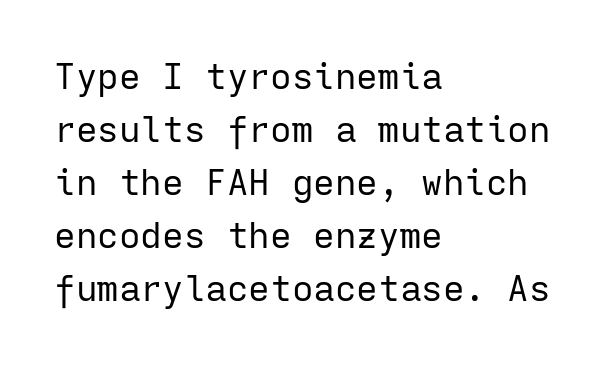
The image shows 36 px regular-weight sans-serif type, upright, monospaced; set left-aligned, normal line spacing (1.47x), normal letter spacing, not underlined; low stroke contrast and a medium x-height.
